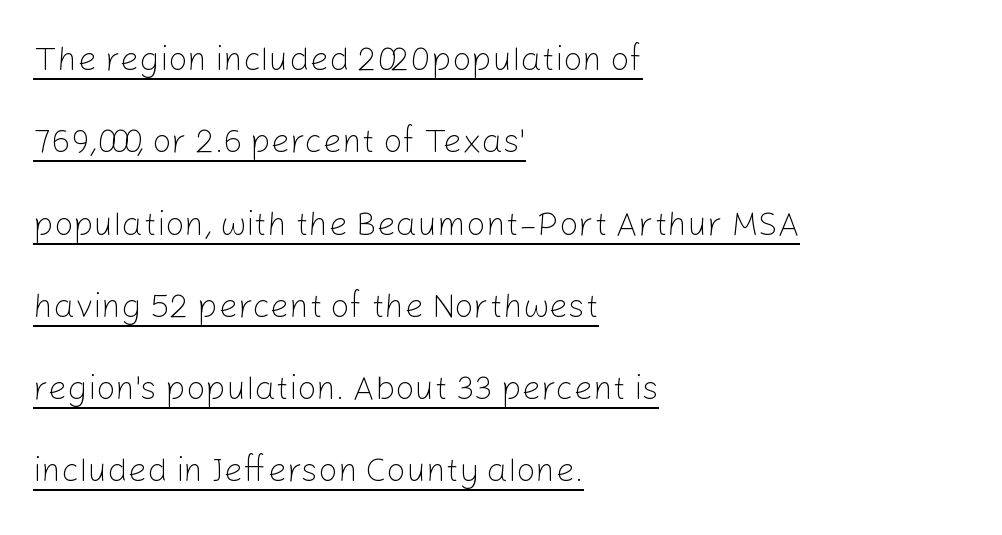
{"serif": "no", "italic": "no", "bold": "no", "weight": "light", "width": "normal", "stroke_contrast": "low", "x_height": "medium", "monospaced": "no", "underline": "yes", "align": "left", "line_spacing": "loose", "line_spacing_ratio": 2.42, "letter_spacing": "normal", "letter_spacing_em": 0.0, "glyph_px": 34}
